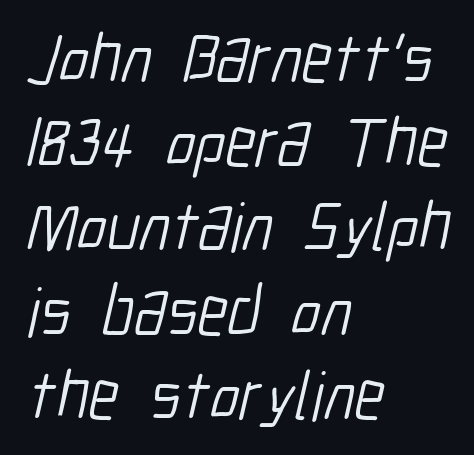
The image shows 69 px light, condensed sans-serif type; set left-aligned, line spacing 1.22x, normal letter spacing, not underlined; low stroke contrast and a medium x-height.
